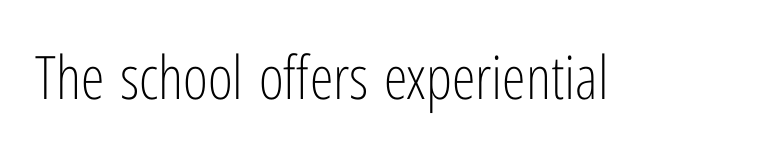
No chunkiness to these letters — they're not bold. Think of a printed novel: that variable character pitch is what you see here. Style check: upright. The letterforms sit shoulder to shoulder at normal distance. Examine the stroke ends and you'll find no serifs.
